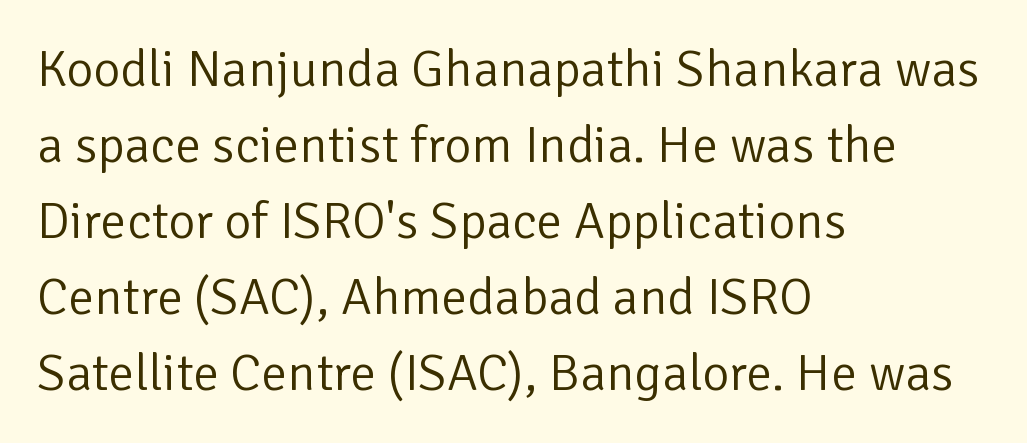
The typeface chosen for these lines omits serifs. No word sits above an underline. Do the characters align in a grid? No, the font is proportional. The block of text has a typical density, with ordinary space between rows.
